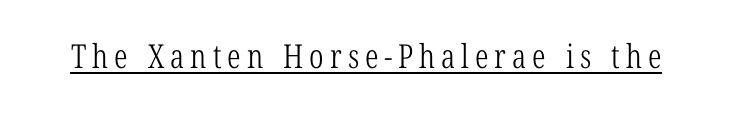
The glyphs are accompanied by a horizontal stroke just below them. Counters stay open thanks to moderate or lighter strokes. Font category for this specimen: serif. You could not count columns in this text — the font is proportionally spaced.
